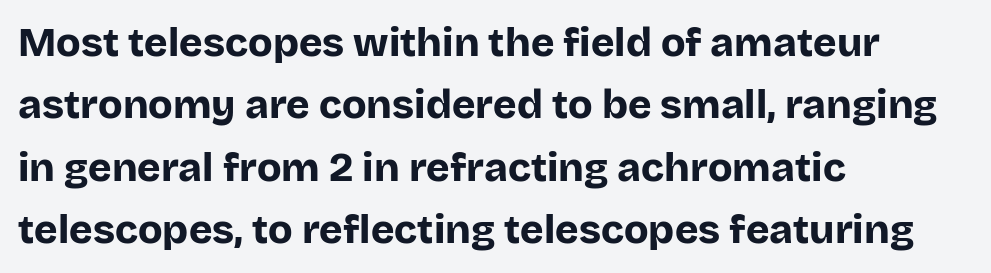
You can tell from the bare stems that sans-serif type was used. In terms of posture, this sample is upright. The words here are not underlined. You could not count columns in this text — the font is proportionally spaced. One-word summary of the alignment: left.
